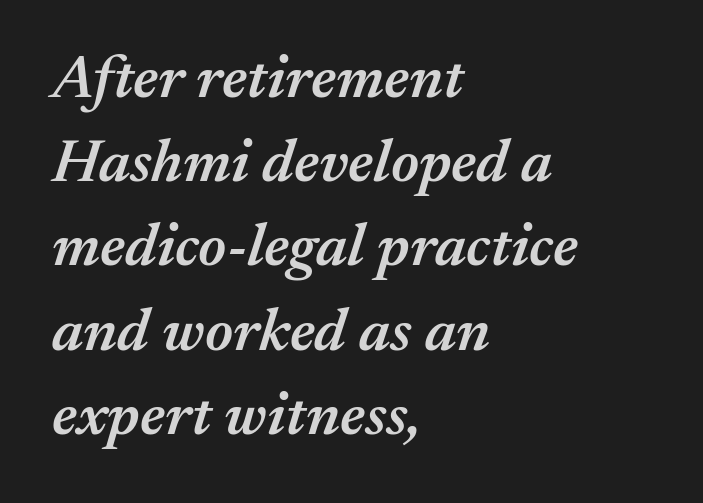
Q: Is the text bold? A: Semi-bold.
Q: Is the text italic (slanted)? A: Yes, it leans right by about 17 degrees.
Q: Is the text underlined? A: No.
Q: How is the paragraph aligned? A: Left-aligned.
Q: Is the spacing between letters normal or unusually wide? A: Normal.
Q: Is the spacing between lines tight, normal or loose? A: Normal.
Q: Width (condensed, normal, or wide)? A: Normal.
Q: Stroke contrast? A: Medium.
Q: x-height? A: Medium.
Q: Monospaced? A: No.
